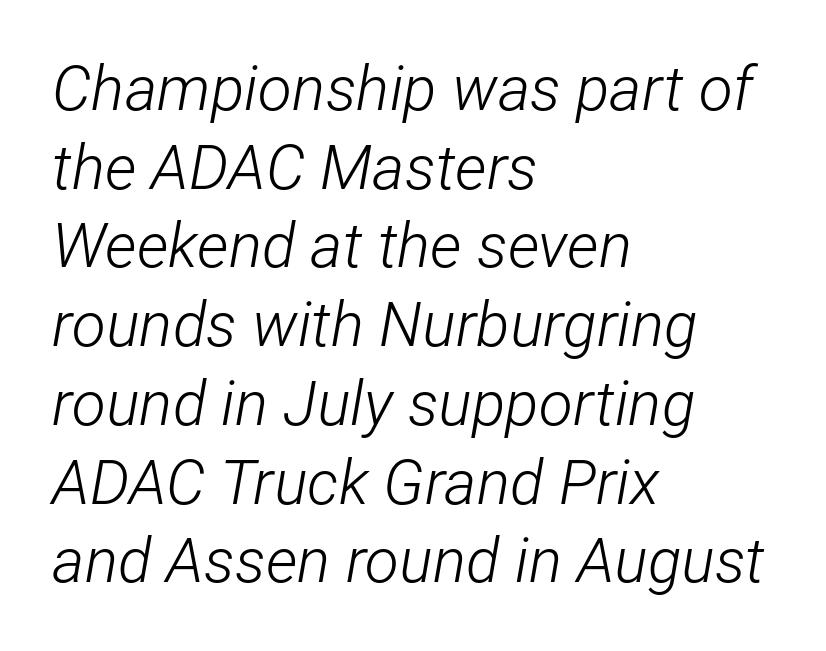
Stem width sits at or under what a default text font uses. This sample keeps an unexceptional amount of space between lines. Caption: multi-line text, flush left, ragged right. Character widths vary here, with narrow letters taking less room than wide ones. Beneath every word, the page is bare. No extra tracking has been applied to these lines.
